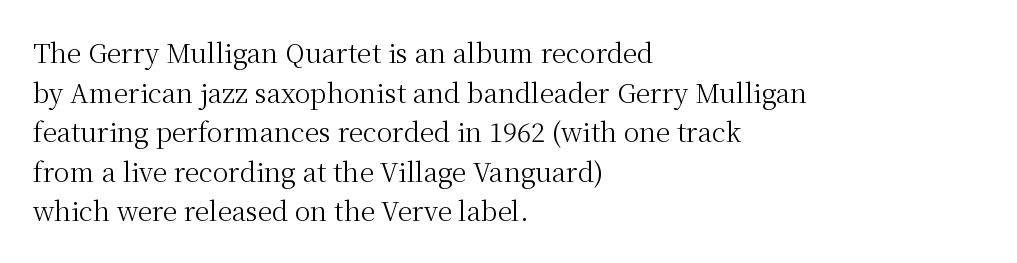
{"italic": "no", "bold": "no", "underline": "no", "align": "left", "line_spacing": "normal", "line_spacing_ratio": 1.52, "letter_spacing": "normal", "letter_spacing_em": 0.0, "glyph_px": 26}
